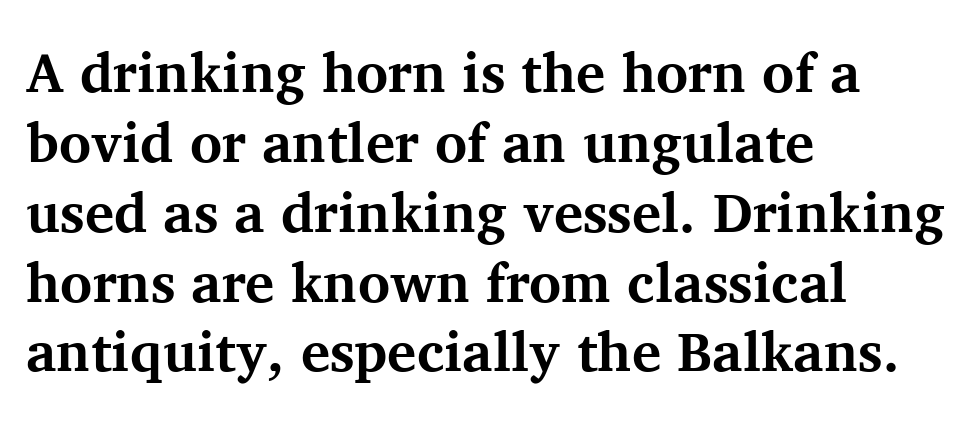
Q: Is the text bold? A: Yes.
Q: Is the text italic (slanted)? A: No, it is upright.
Q: Is the typeface a serif or a sans-serif typeface? A: Serif.
Q: Is the text underlined? A: No.
Q: How is the paragraph aligned? A: Left-aligned.
Q: Is the spacing between letters normal or unusually wide? A: Normal.
Q: Is the spacing between lines tight, normal or loose? A: Normal.
Q: Width (condensed, normal, or wide)? A: Normal.
Q: Stroke contrast? A: Medium.
Q: x-height? A: Medium.
Q: Monospaced? A: No.
